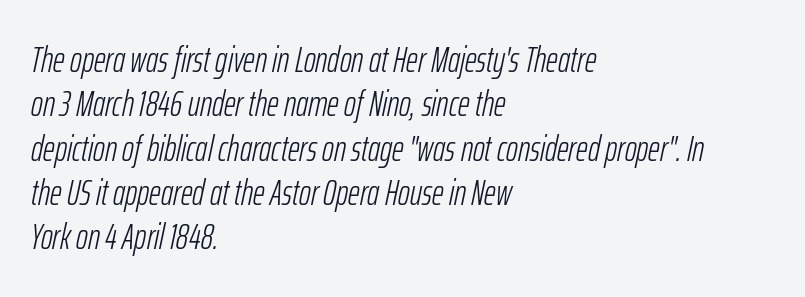
Q: Is the text bold? A: No.
Q: Is the text italic (slanted)? A: Yes, it leans right by about 12 degrees.
Q: Is the text underlined? A: No.
Q: How is the paragraph aligned? A: Left-aligned.
Q: Is the spacing between letters normal or unusually wide? A: Normal.
Q: Width (condensed, normal, or wide)? A: Condensed.
Q: Stroke contrast? A: Low.
Q: x-height? A: Medium.
Q: Monospaced? A: No.
